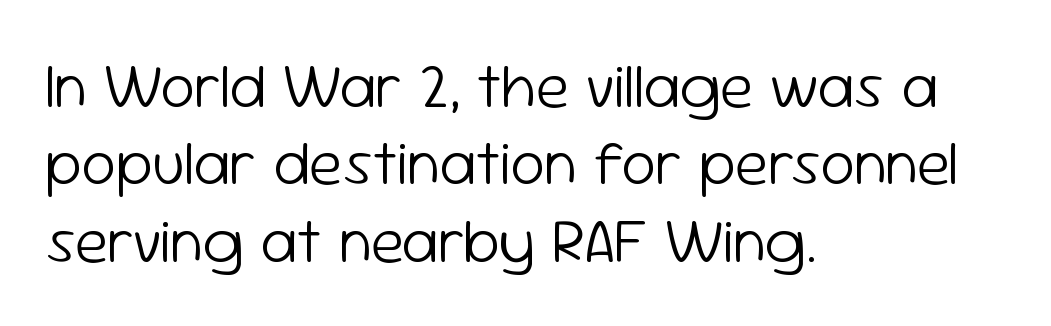
{"serif": "no", "italic": "no", "bold": "no", "weight": "light", "width": "normal", "stroke_contrast": "low", "x_height": "medium", "monospaced": "no", "underline": "no", "align": "left", "line_spacing": "normal", "line_spacing_ratio": 1.25, "letter_spacing": "normal", "letter_spacing_em": 0.0, "glyph_px": 62}
